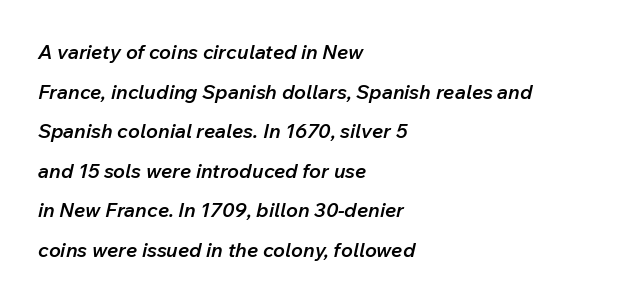
The image shows 20 px text type, italic (leaning right); set left-aligned, loose line spacing (1.98x), normal letter spacing, not underlined.
